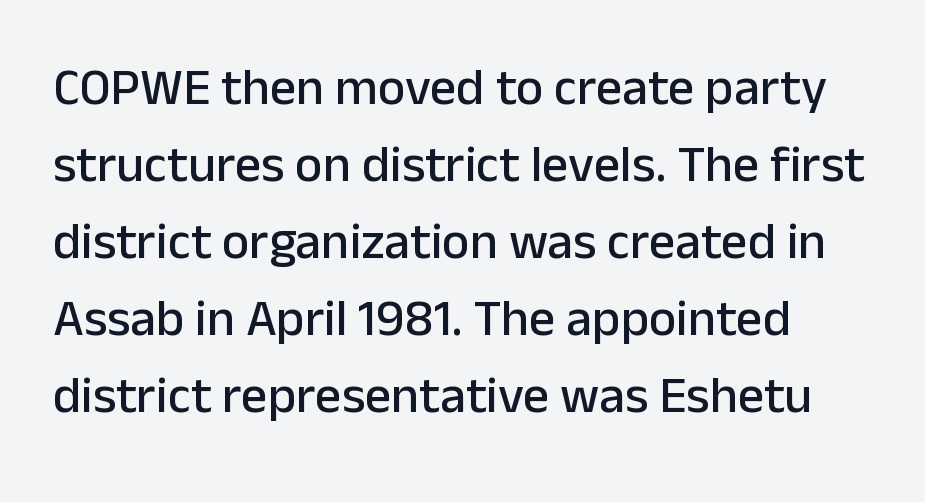
Words appear dense and cohesive because spacing is normal. Each letter keeps its own natural width here, so spacing adapts to shape. The typeface chosen for these lines omits serifs. The letters stand straight up with perfectly vertical stems.
